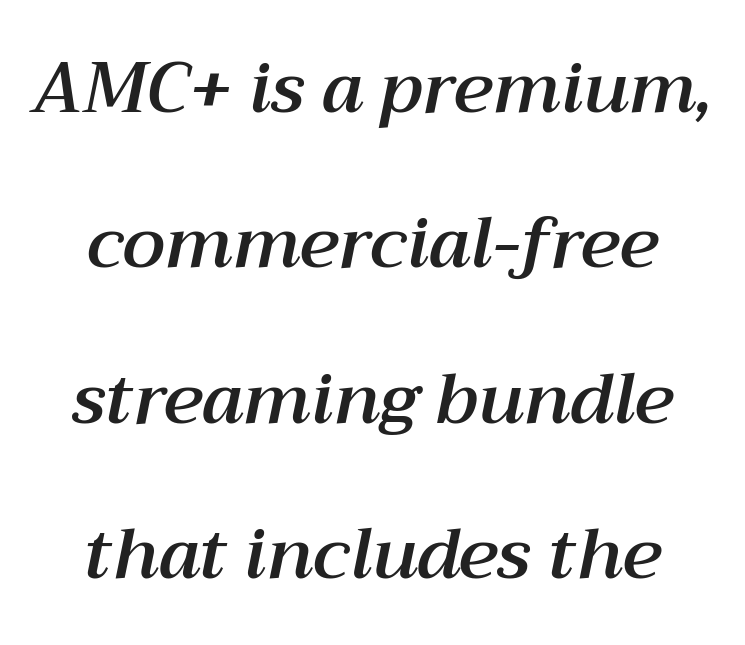
The image shows 70 px text type, italic (leaning right); set centered, loose line spacing (2.22x), normal letter spacing, not underlined; medium stroke contrast and a medium x-height.
